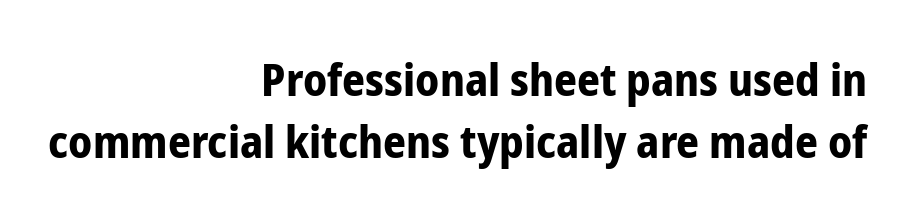
Q: Is the text bold? A: Yes.
Q: Is the text italic (slanted)? A: No, it is upright.
Q: Is the typeface a serif or a sans-serif typeface? A: Sans-serif.
Q: Is the text underlined? A: No.
Q: How is the paragraph aligned? A: Right-aligned.
Q: Is the spacing between letters normal or unusually wide? A: Normal.
Q: Is the spacing between lines tight, normal or loose? A: Normal.
Q: Width (condensed, normal, or wide)? A: Condensed.
Q: Stroke contrast? A: Low.
Q: x-height? A: Medium.
Q: Monospaced? A: No.
